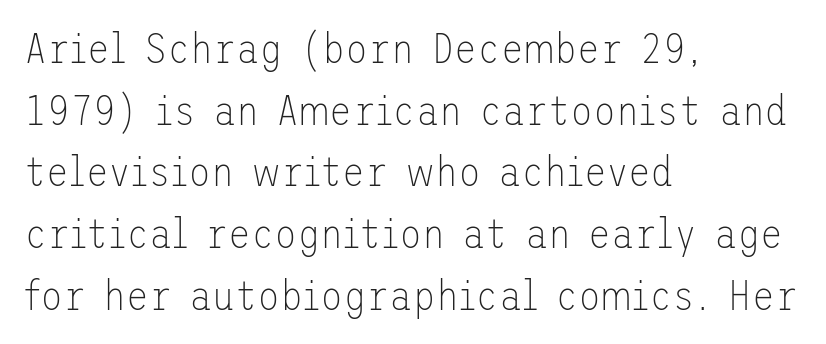
The image shows 42 px thin sans-serif type, upright; set left-aligned, normal line spacing (1.47x), normal letter spacing, not underlined; low stroke contrast and a medium x-height.
